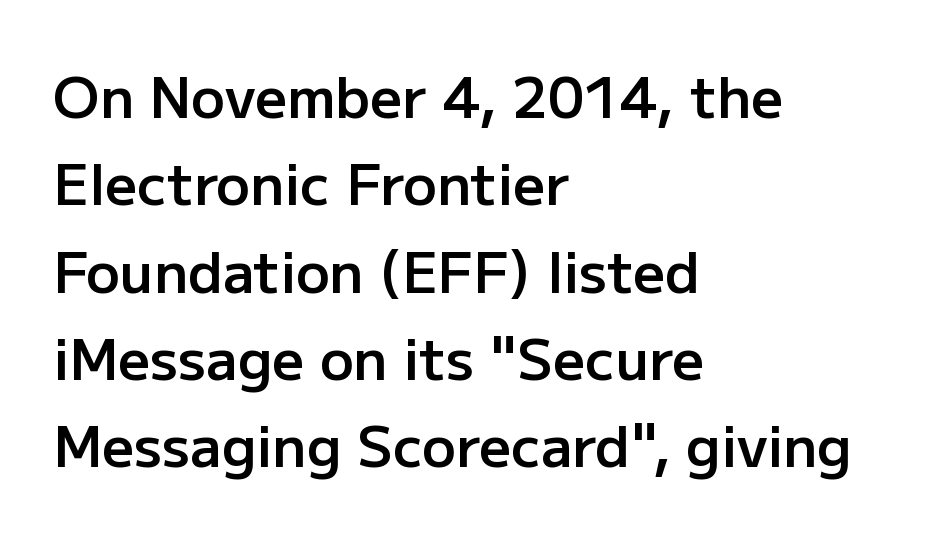
The image shows 56 px semibold sans-serif type, upright; set left-aligned, normal line spacing (1.56x), normal letter spacing, not underlined; low stroke contrast and a medium x-height.
